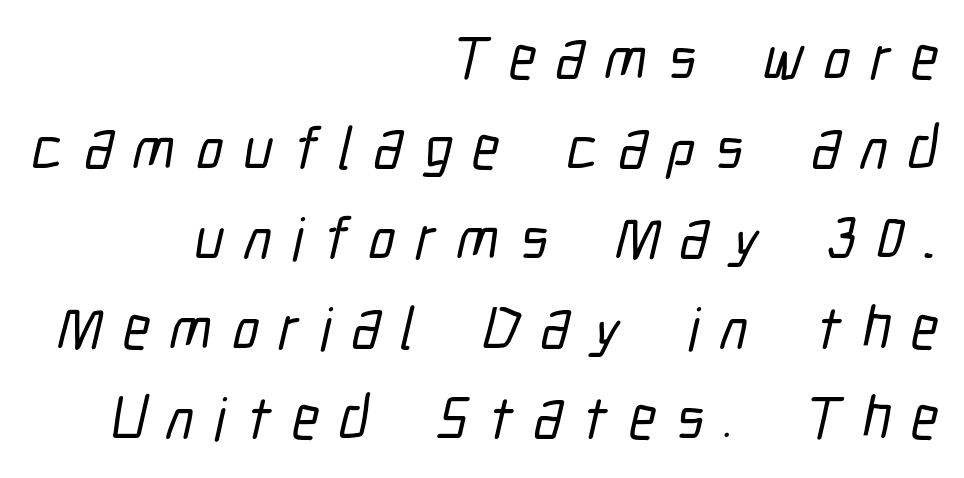
The image shows 60 px condensed sans-serif type; set right-aligned, normal line spacing (1.5x), unusually wide letter spacing (+0.34 em), not underlined; low stroke contrast and a medium x-height.
